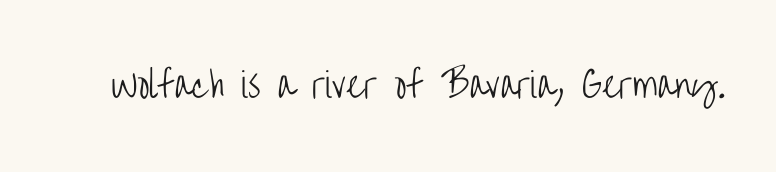
{"serif": "no", "italic": "no", "bold": "no", "weight": "light", "width": "condensed", "stroke_contrast": "low", "x_height": "large", "monospaced": "no", "underline": "no", "letter_spacing": "normal", "letter_spacing_em": 0.0, "glyph_px": 34}
